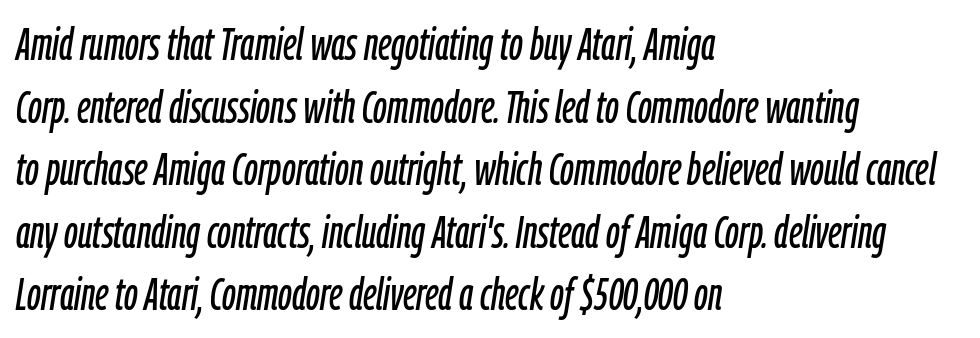
{"italic": "yes", "lean": "right", "slant_degrees": 9, "width": "condensed", "stroke_contrast": "low", "x_height": "medium", "monospaced": "no", "underline": "no", "align": "left", "line_spacing": "normal", "line_spacing_ratio": 1.39, "letter_spacing": "normal", "letter_spacing_em": 0.0, "glyph_px": 45}
